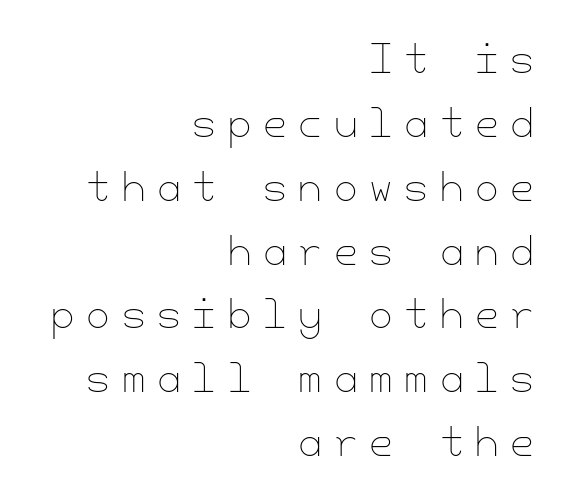
Q: Is the text bold? A: No.
Q: Is the text italic (slanted)? A: No, it is upright.
Q: Is the text underlined? A: No.
Q: How is the paragraph aligned? A: Right-aligned.
Q: Is the spacing between letters normal or unusually wide? A: Unusually wide.
Q: Is the spacing between lines tight, normal or loose? A: Normal.
Q: Width (condensed, normal, or wide)? A: Normal.
Q: Stroke contrast? A: Low.
Q: x-height? A: Small.
